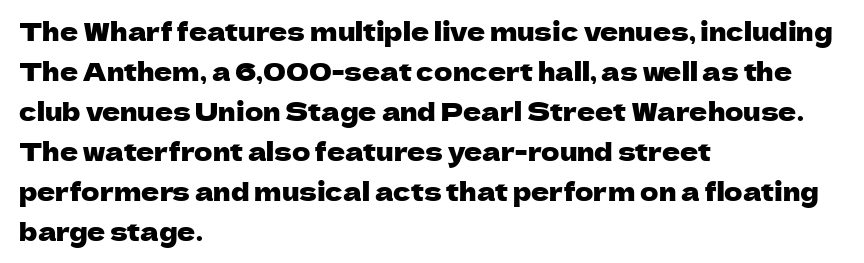
Q: Is the text italic (slanted)? A: No, it is upright.
Q: Is the text underlined? A: No.
Q: How is the paragraph aligned? A: Left-aligned.
Q: Is the spacing between letters normal or unusually wide? A: Normal.
Q: Is the spacing between lines tight, normal or loose? A: Normal.
